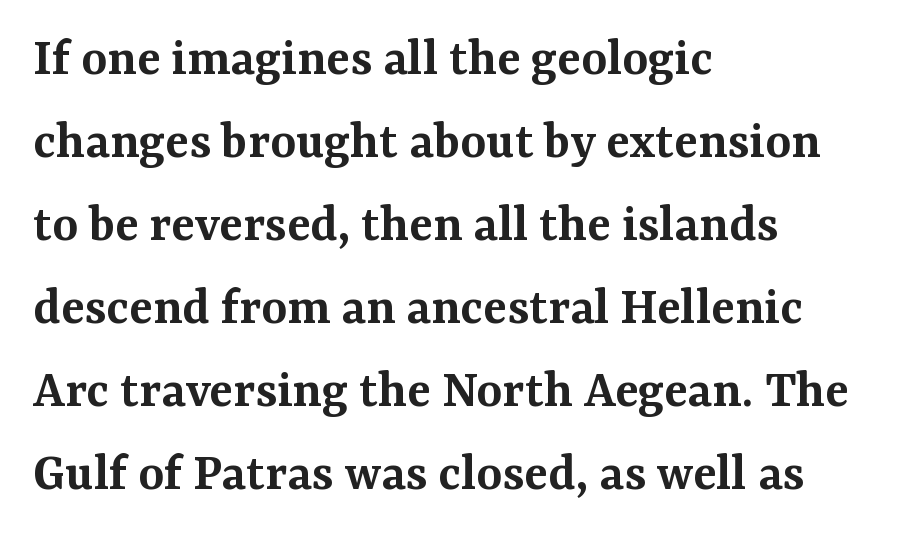
{"serif": "yes", "italic": "no", "bold": "semi", "weight": "semibold", "width": "normal", "stroke_contrast": "medium", "x_height": "medium", "monospaced": "no", "underline": "no", "align": "left", "line_spacing": "normal", "line_spacing_ratio": 1.51, "letter_spacing": "normal", "letter_spacing_em": 0.0, "glyph_px": 55}
